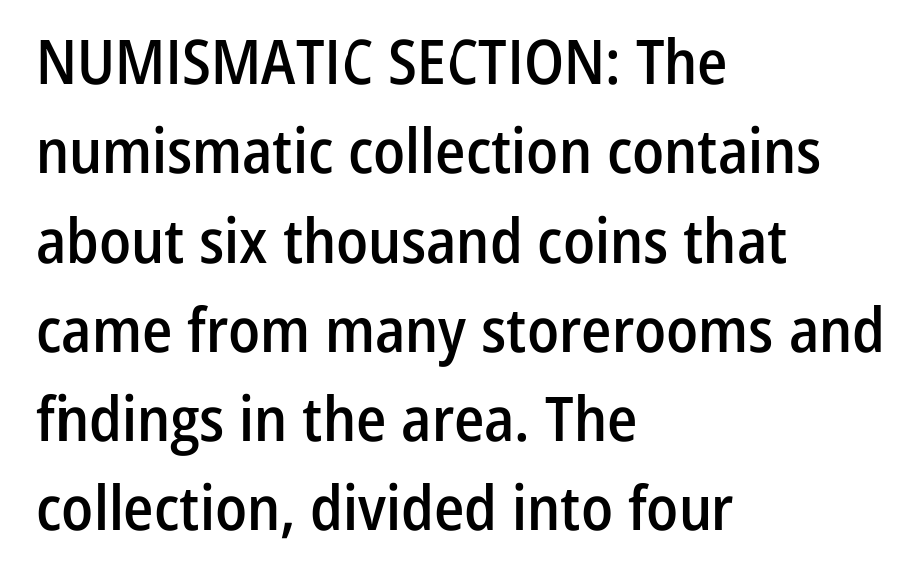
The passage shown is not underscored anywhere. Rows of type keep a routine distance in the vertical direction. To sum up the face: it is a sans, with no serifs. Horizontally, the lines are justified to the leading edge only. Italic? Not at all — the glyphs are vertical. Stroke thickness is moderately raised; the sample reads as semibold.
